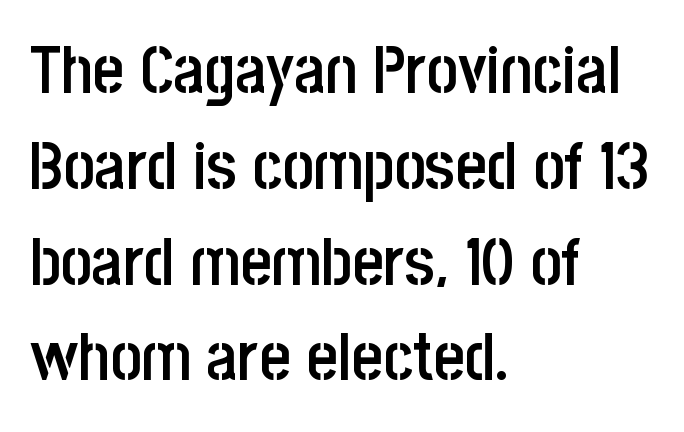
The image shows 67 px semibold, condensed sans-serif type, upright; set left-aligned, normal line spacing (1.43x), normal letter spacing, not underlined; low stroke contrast and a large x-height.
